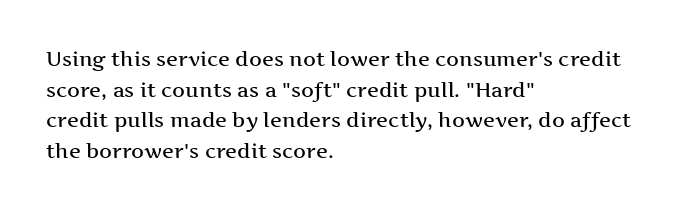
{"italic": "no", "bold": "semi", "underline": "no", "align": "left", "line_spacing": "normal", "line_spacing_ratio": 1.53, "letter_spacing": "normal", "letter_spacing_em": 0.0, "glyph_px": 20}
